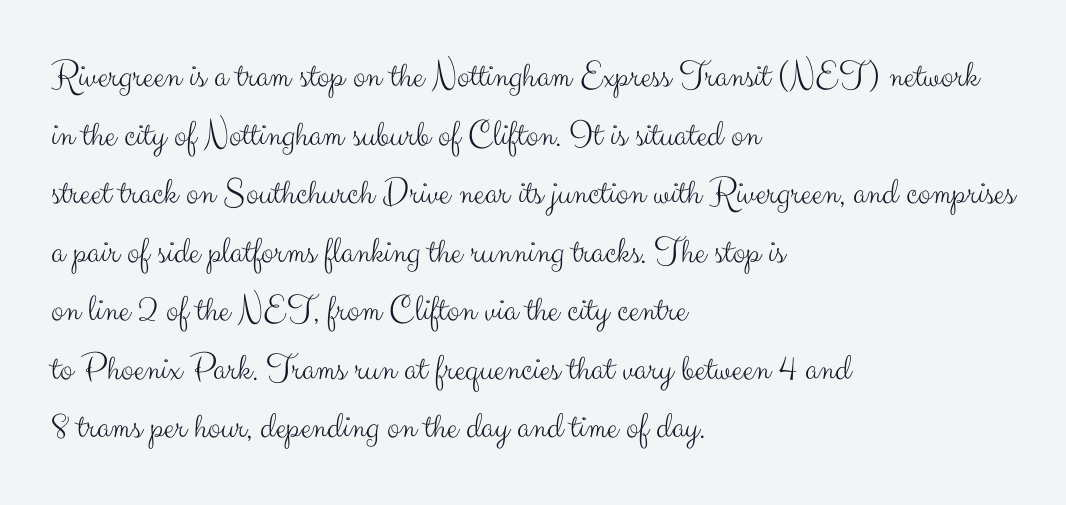
The image shows 38 px light sans-serif type; set left-aligned, normal line spacing (1.54x), normal letter spacing, not underlined; medium stroke contrast and a small x-height.
